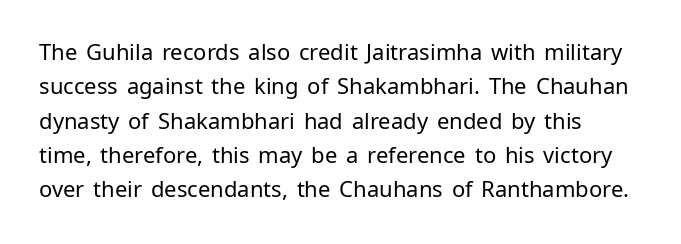
The image shows 22 px text type, upright; set normal line spacing (1.56x), normal letter spacing, not underlined.
